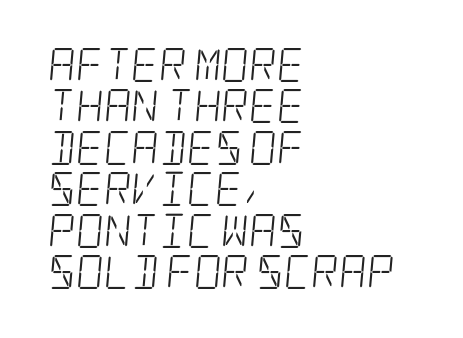
{"serif": "yes", "bold": "no", "weight": "light", "width": "condensed", "stroke_contrast": "low", "x_height": "large", "underline": "no", "align": "left", "line_spacing_ratio": 1.22, "letter_spacing": "normal", "letter_spacing_em": 0.0, "glyph_px": 34}
